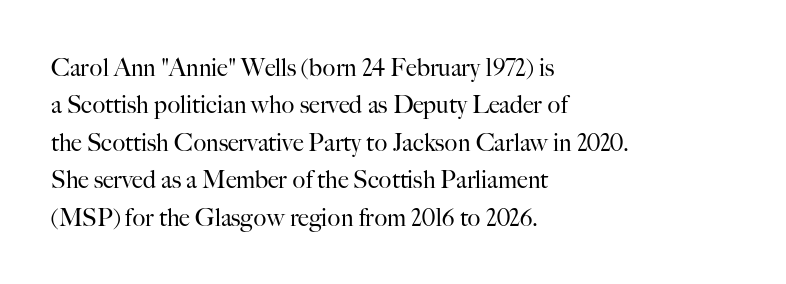
{"italic": "no", "bold": "no", "underline": "no", "align": "left", "line_spacing": "normal", "line_spacing_ratio": 1.56, "letter_spacing": "normal", "letter_spacing_em": 0.0, "glyph_px": 24}
